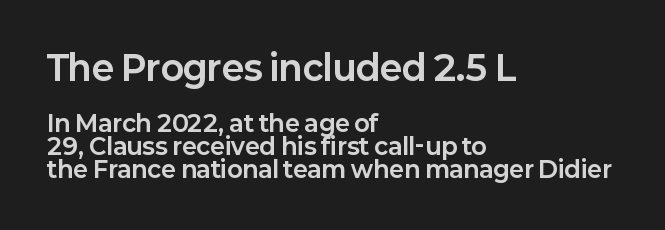
{"serif": "no", "italic": "no", "bold": "yes", "weight": "bold", "width": "normal", "stroke_contrast": "low", "x_height": "medium", "monospaced": "no", "underline": "no", "align": "left", "line_spacing": "tight", "line_spacing_ratio": 1.01, "letter_spacing": "normal", "letter_spacing_em": 0.0, "larger_block": "first", "size_ratio": 1.48, "glyph_px": 34}
